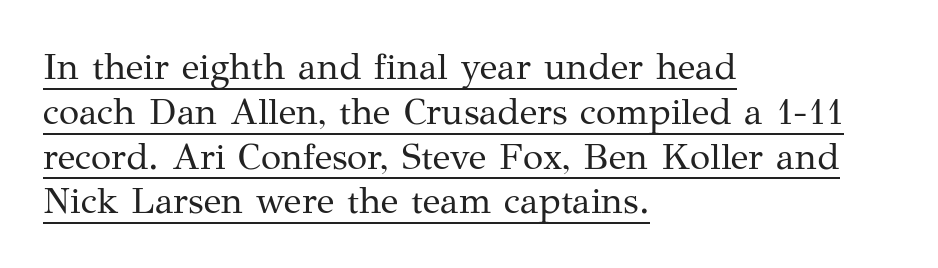
Note the varied advance widths — an 'i' is clearly narrower than an 'm'. Is there an underline? Yes — a line sits under the letters. Caption: standard tracking, unaltered. The lines are quadded left. This rendering employs a face with finishing strokes, i.e., a serif. Vertical strokes here are truly vertical.
